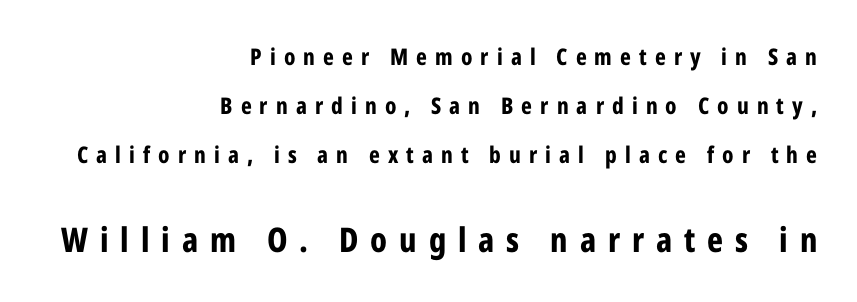
Inter-character spacing is expanded well beyond the font's built-in metrics. These lines are rendered in a variable-pitch font. Look at the bottom of the vertical strokes: they stop flat, with no serifs. Leading is clearly above the norm, producing a sparse column. Typographic density is high because the face is bold. The emphasis by scale lands on block number two, below.
